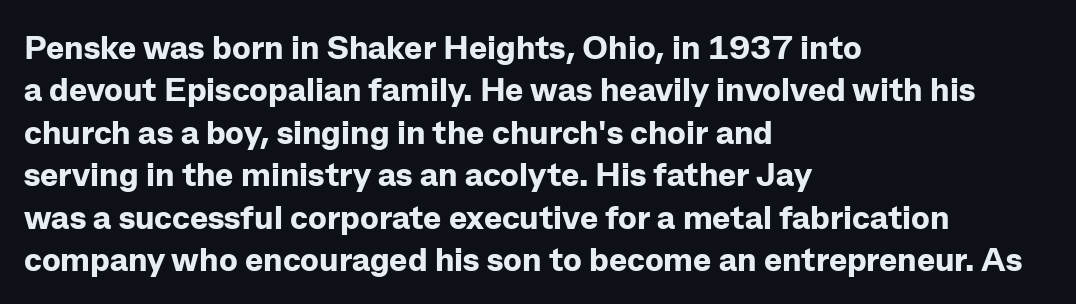
{"serif": "no", "italic": "no", "bold": "yes", "weight": "bold", "width": "normal", "stroke_contrast": "low", "x_height": "medium", "monospaced": "no", "underline": "no", "align": "left", "line_spacing": "normal", "line_spacing_ratio": 1.25, "letter_spacing": "normal", "letter_spacing_em": 0.0, "glyph_px": 34}
